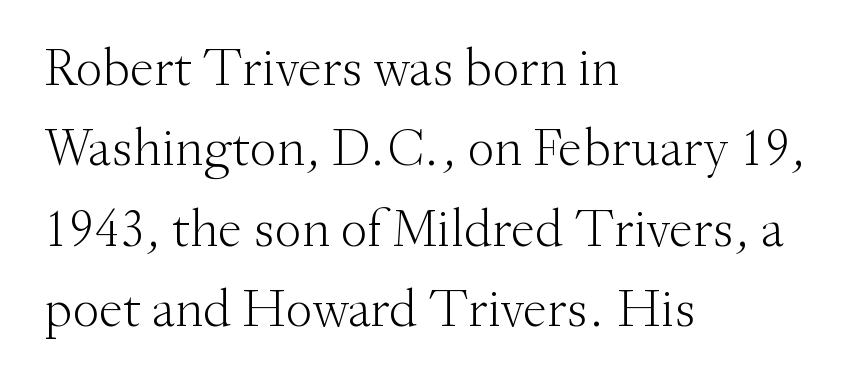
The lettering stays uniformly vertical, giving the passage a roman look. These lines keep a tight, regular rhythm from letter to letter. The passage shown is typed in a proportional face where columns would drift. Underline: absent. The paragraph has a hard left edge and a soft right edge. The characters are drawn with everyday or finer stroke widths.
